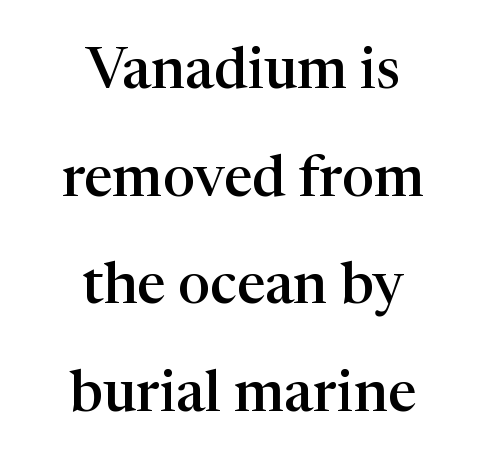
Q: Is the text bold? A: Semi-bold.
Q: Is the text italic (slanted)? A: No, it is upright.
Q: Is the typeface a serif or a sans-serif typeface? A: Serif.
Q: Is the text underlined? A: No.
Q: How is the paragraph aligned? A: Centered.
Q: Is the spacing between letters normal or unusually wide? A: Normal.
Q: Width (condensed, normal, or wide)? A: Normal.
Q: Stroke contrast? A: High.
Q: x-height? A: Medium.
Q: Monospaced? A: No.
